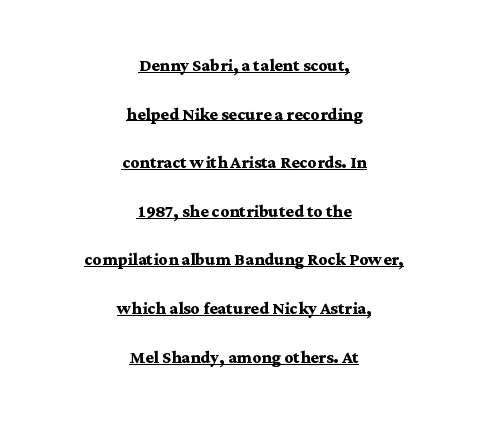
Underlining? Definitely there. I'd describe the lettering as bold — thick and assertive. The type sits square on the baseline with zero lean. You could call the tracking neutral — neither tight nor loose.
